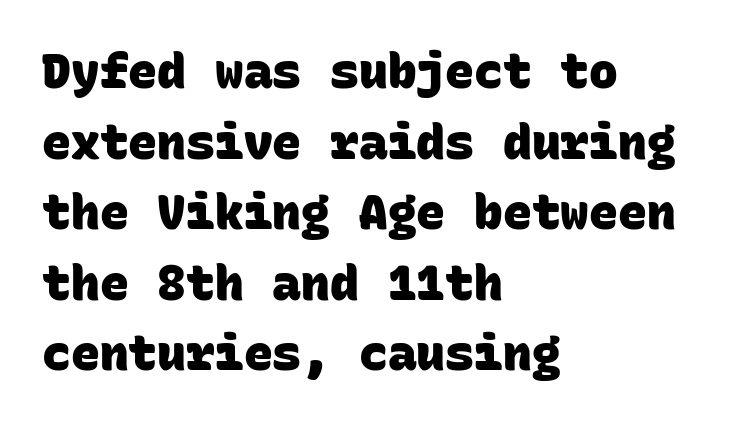
{"serif": "no", "bold": "yes", "weight": "heavy", "width": "normal", "stroke_contrast": "low", "x_height": "large", "monospaced": "yes", "underline": "no", "align": "left", "line_spacing": "normal", "line_spacing_ratio": 1.47, "letter_spacing": "normal", "letter_spacing_em": 0.0, "glyph_px": 48}
